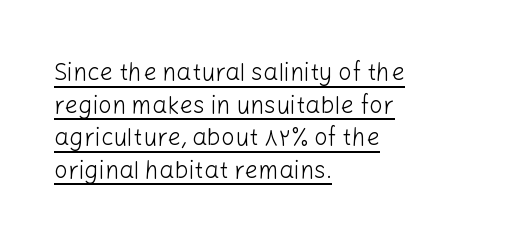
Q: Is the text bold? A: No.
Q: Is the text italic (slanted)? A: No, it is upright.
Q: Is the text underlined? A: Yes.
Q: How is the paragraph aligned? A: Left-aligned.
Q: Is the spacing between letters normal or unusually wide? A: Normal.
Q: Is the spacing between lines tight, normal or loose? A: Normal.
